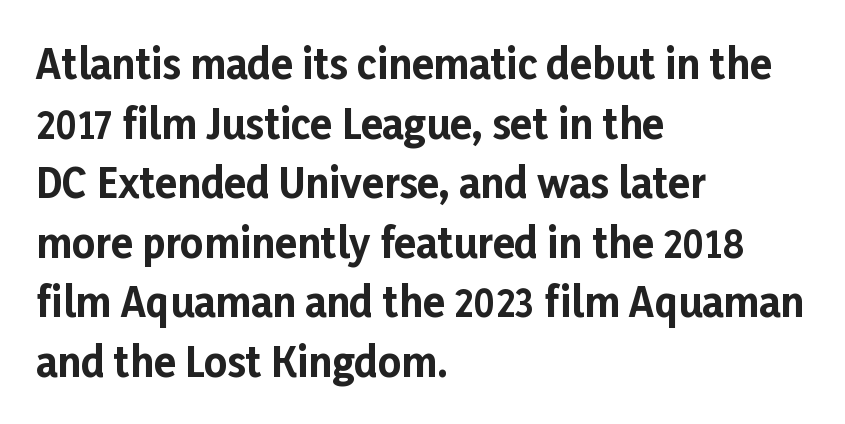
Q: Is the text bold? A: Yes.
Q: Is the text italic (slanted)? A: No, it is upright.
Q: Is the typeface a serif or a sans-serif typeface? A: Sans-serif.
Q: Is the text underlined? A: No.
Q: How is the paragraph aligned? A: Left-aligned.
Q: Is the spacing between letters normal or unusually wide? A: Normal.
Q: Is the spacing between lines tight, normal or loose? A: Normal.
Q: Width (condensed, normal, or wide)? A: Normal.
Q: Stroke contrast? A: Low.
Q: x-height? A: Medium.
Q: Monospaced? A: No.
